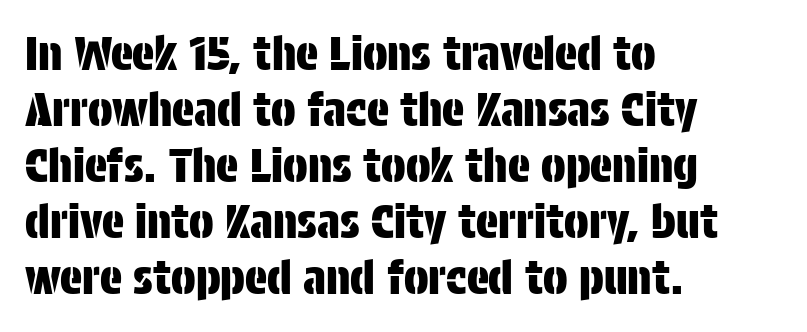
The image shows 46 px condensed sans-serif type, upright; set left-aligned, line spacing 1.22x, normal letter spacing, not underlined; low stroke contrast and a large x-height.
